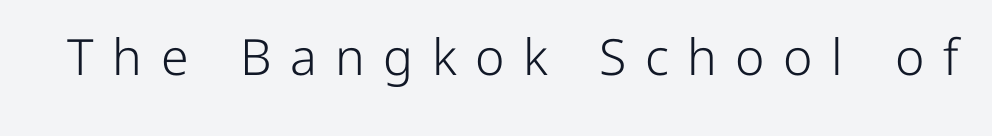
Q: Is the text bold? A: No.
Q: Is the text italic (slanted)? A: No, it is upright.
Q: Is the typeface a serif or a sans-serif typeface? A: Sans-serif.
Q: Is the text underlined? A: No.
Q: Is the spacing between letters normal or unusually wide? A: Unusually wide.
Q: Width (condensed, normal, or wide)? A: Normal.
Q: Stroke contrast? A: Low.
Q: x-height? A: Medium.
Q: Monospaced? A: No.
